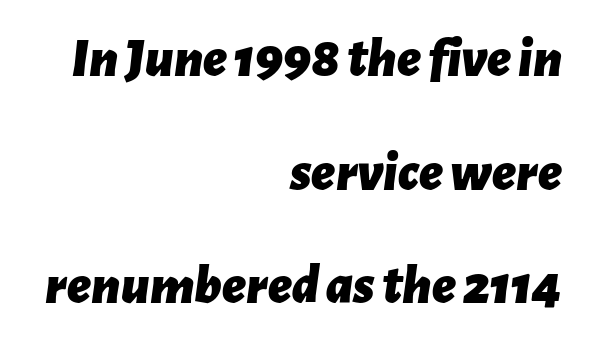
Q: Is the text bold? A: Yes.
Q: Is the text italic (slanted)? A: Yes, it leans right by about 7 degrees.
Q: Is the text underlined? A: No.
Q: How is the paragraph aligned? A: Right-aligned.
Q: Is the spacing between letters normal or unusually wide? A: Normal.
Q: Is the spacing between lines tight, normal or loose? A: Loose.
Q: Width (condensed, normal, or wide)? A: Normal.
Q: Stroke contrast? A: Low.
Q: x-height? A: Medium.
Q: Monospaced? A: No.
